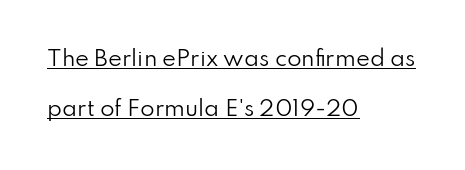
The image shows 21 px text type, upright; set left-aligned, loose line spacing (2.39x), normal letter spacing, underlined.
